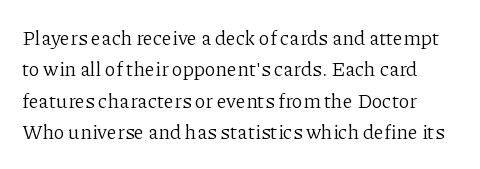
The image shows 20 px text type, upright; set normal line spacing (1.57x), normal letter spacing, not underlined.
